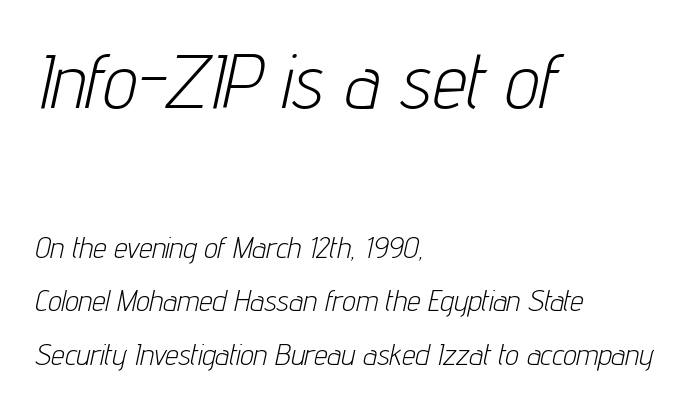
The image shows 76 px light, condensed type, italic (leaning right); set left-aligned, line spacing 1.77x, normal letter spacing, not underlined; the first (top) block is 2.53x larger; low stroke contrast and a medium x-height.
